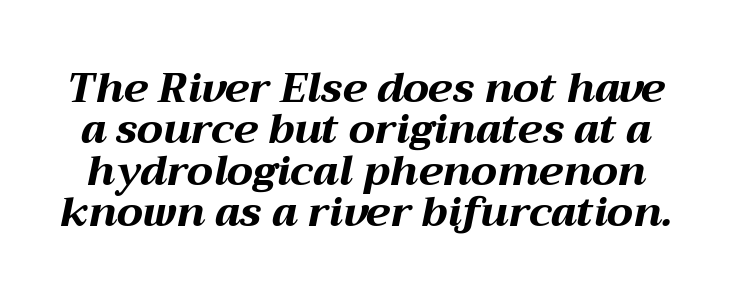
Quick note: interline space is minimal. The space beneath each line is pristine and unruled. Italic: yes, the glyphs are oblique. Set as a true bold cut, around the 700 mark.
